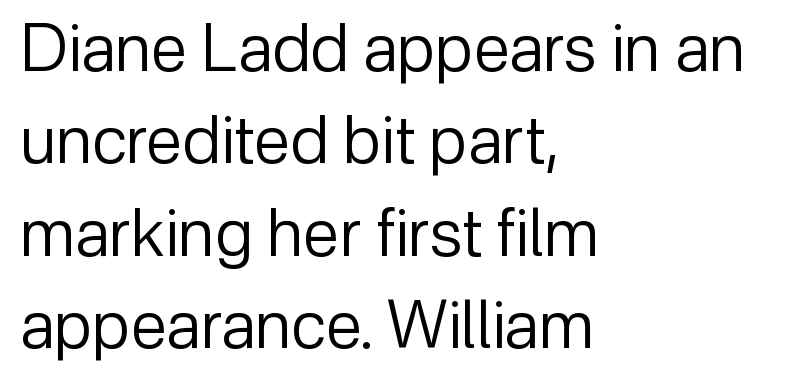
The image shows 66 px regular-weight sans-serif type, upright; set left-aligned, normal line spacing (1.4x), normal letter spacing, not underlined; low stroke contrast and a medium x-height.
